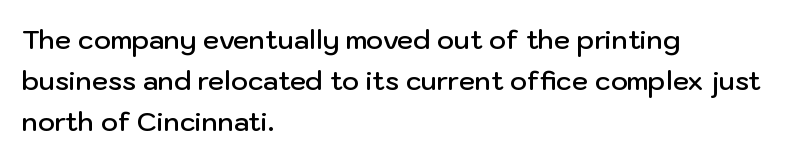
{"italic": "no", "bold": "semi", "underline": "no", "align": "left", "line_spacing": "normal", "line_spacing_ratio": 1.57, "letter_spacing": "normal", "letter_spacing_em": 0.0, "glyph_px": 26}
